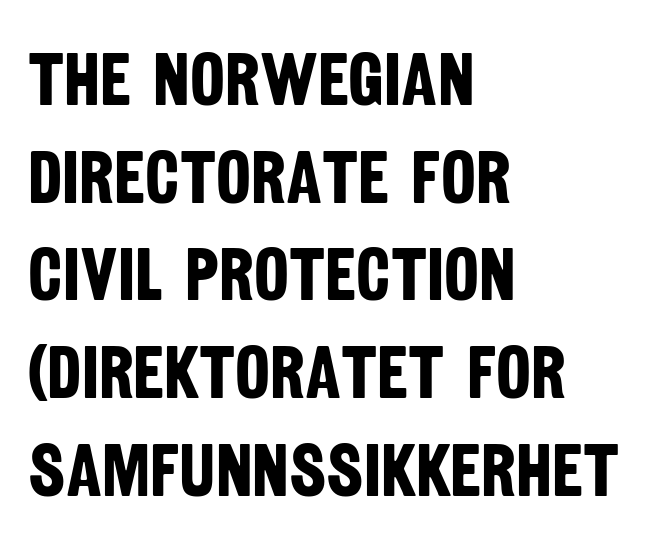
Q: Is the text bold? A: Yes.
Q: Is the typeface a serif or a sans-serif typeface? A: Sans-serif.
Q: Is the text underlined? A: No.
Q: How is the paragraph aligned? A: Left-aligned.
Q: Is the spacing between letters normal or unusually wide? A: Normal.
Q: Is the spacing between lines tight, normal or loose? A: Normal.
Q: Width (condensed, normal, or wide)? A: Condensed.
Q: Stroke contrast? A: Low.
Q: x-height? A: Large.
Q: Monospaced? A: No.
